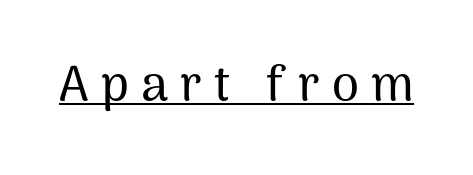
The lettering holds an erect, upright posture throughout. The letterforms stand isolated, each surrounded by extra space. Looks like regular typesetting: each glyph gets only the width it needs. Every word sits above its own underline.
